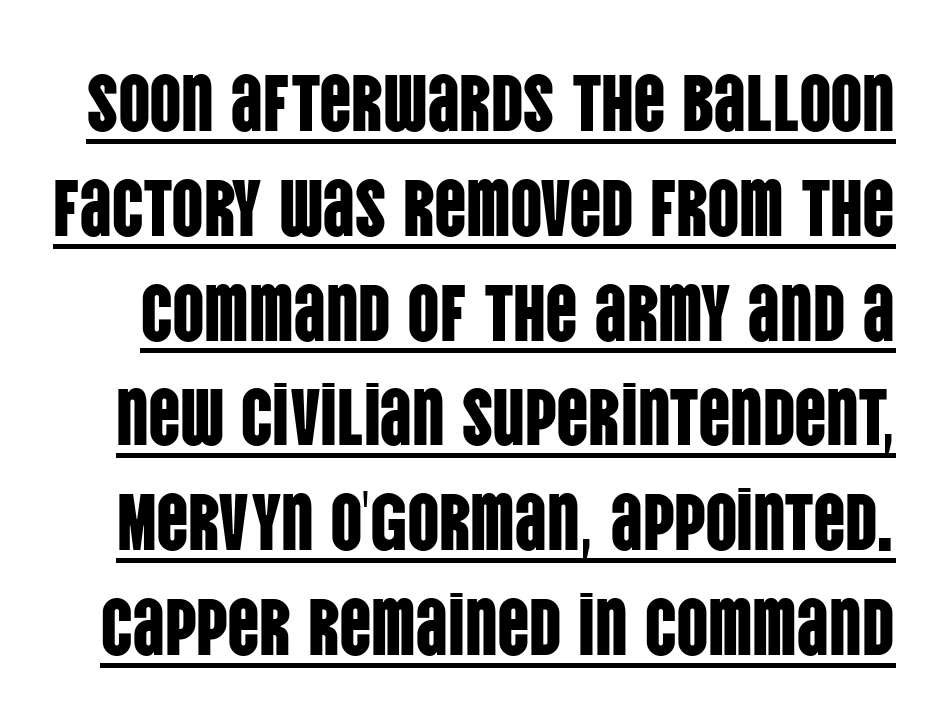
The image shows 80 px condensed sans-serif type, upright; set normal line spacing (1.31x), normal letter spacing, underlined; low stroke contrast and a large x-height.
